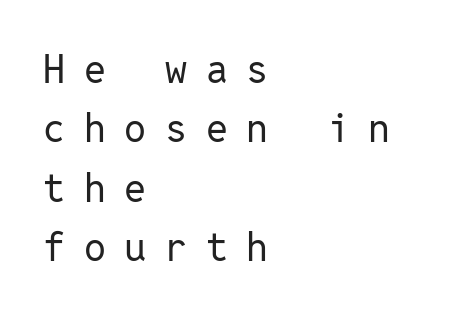
Underlining? Definitely not there. Compared with a typical body face, this is equally light or lighter still. Each new line begins a customary step beneath the previous one. The typeface chosen for these lines omits serifs.
